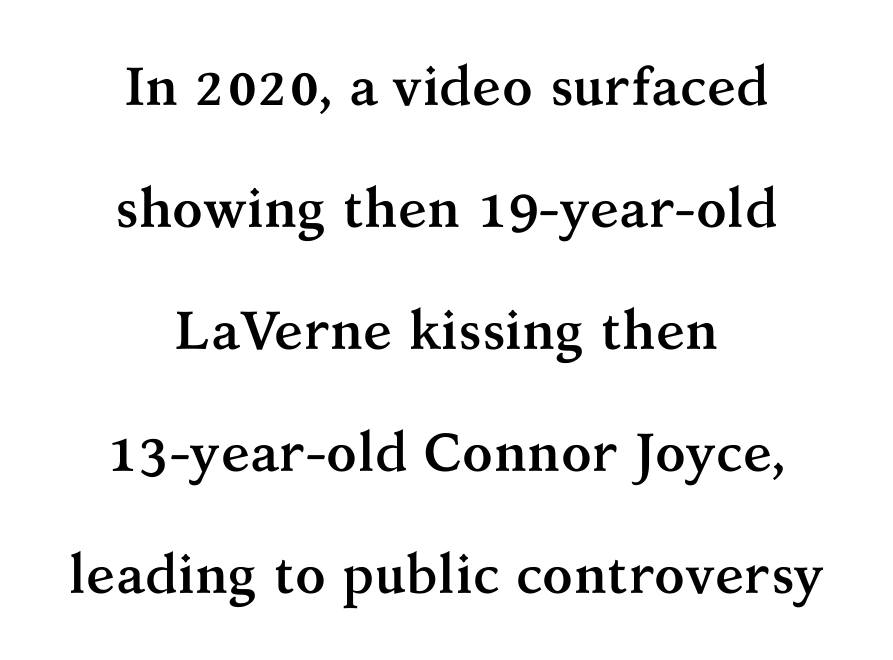
{"serif": "yes", "italic": "no", "bold": "yes", "weight": "semibold", "width": "normal", "stroke_contrast": "medium", "x_height": "medium", "monospaced": "no", "underline": "no", "align": "center", "line_spacing": "loose", "line_spacing_ratio": 2.26, "letter_spacing": "normal", "letter_spacing_em": 0.0, "glyph_px": 54}
